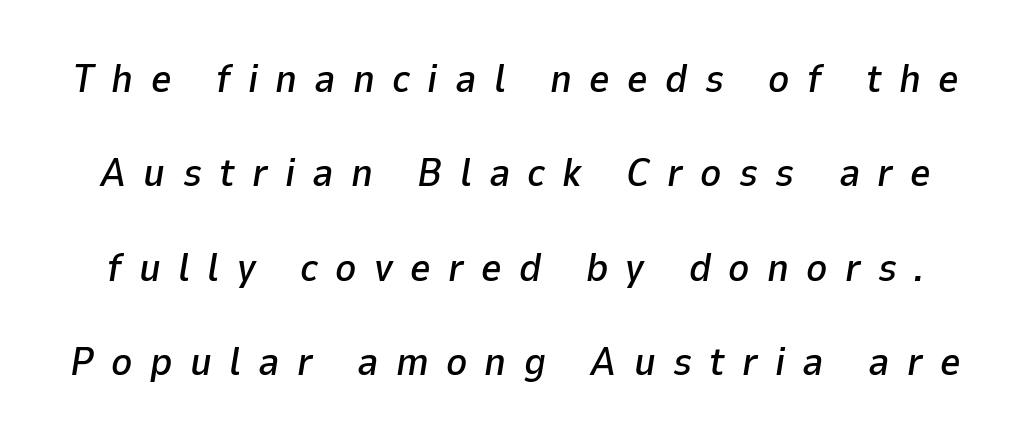
Q: Is the text italic (slanted)? A: Yes, it leans right by about 9 degrees.
Q: Is the text underlined? A: No.
Q: Is the spacing between letters normal or unusually wide? A: Unusually wide.
Q: Is the spacing between lines tight, normal or loose? A: Loose.
Q: Width (condensed, normal, or wide)? A: Normal.
Q: Stroke contrast? A: Low.
Q: x-height? A: Medium.
Q: Monospaced? A: No.
